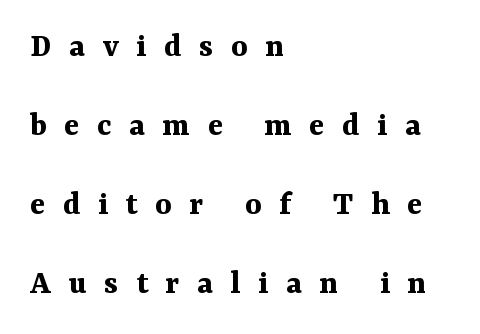
A classic flush-left, rag-right setting is used for this passage. Underlining? Definitely not there. Leading: increased. The passage shown has open, widely tracked lettering throughout. The face used here has the dense, thick strokes of a bold.
